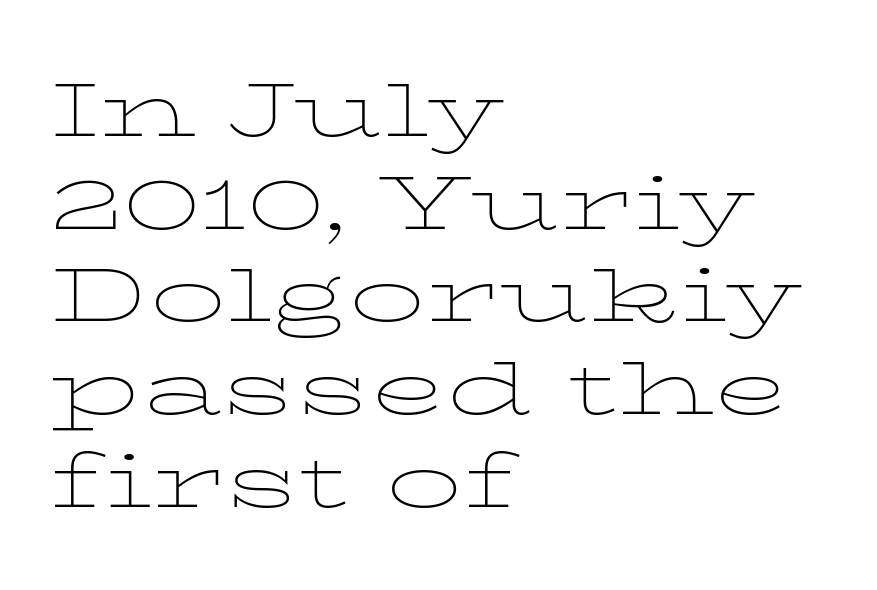
{"serif": "yes", "italic": "no", "bold": "no", "weight": "thin", "width": "wide", "stroke_contrast": "low", "x_height": "medium", "monospaced": "no", "underline": "no", "align": "left", "line_spacing_ratio": 1.22, "letter_spacing": "normal", "letter_spacing_em": 0.0, "glyph_px": 76}
